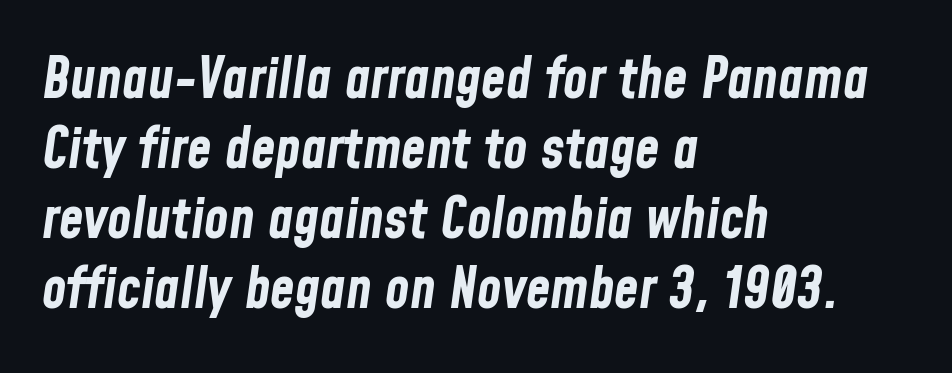
The image shows 56 px bold, condensed type, italic (leaning right); set left-aligned, normal line spacing (1.25x), normal letter spacing, not underlined; low stroke contrast and a medium x-height.
